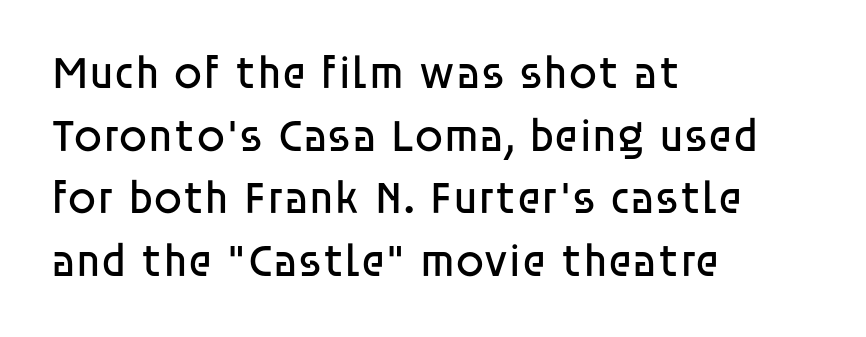
Looks like regular typesetting: each glyph gets only the width it needs. The lettering holds an erect, upright posture throughout. This block has exactly the height ordinary leading produces. Examine the stroke ends and you'll find no serifs.
